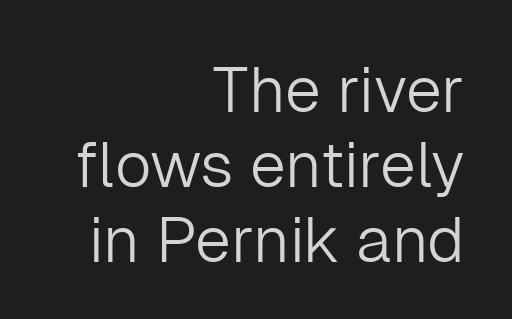
Q: Is the text bold? A: No.
Q: Is the text italic (slanted)? A: No, it is upright.
Q: Is the typeface a serif or a sans-serif typeface? A: Sans-serif.
Q: Is the text underlined? A: No.
Q: How is the paragraph aligned? A: Right-aligned.
Q: Is the spacing between letters normal or unusually wide? A: Normal.
Q: Width (condensed, normal, or wide)? A: Normal.
Q: Stroke contrast? A: Low.
Q: x-height? A: Medium.
Q: Monospaced? A: No.
